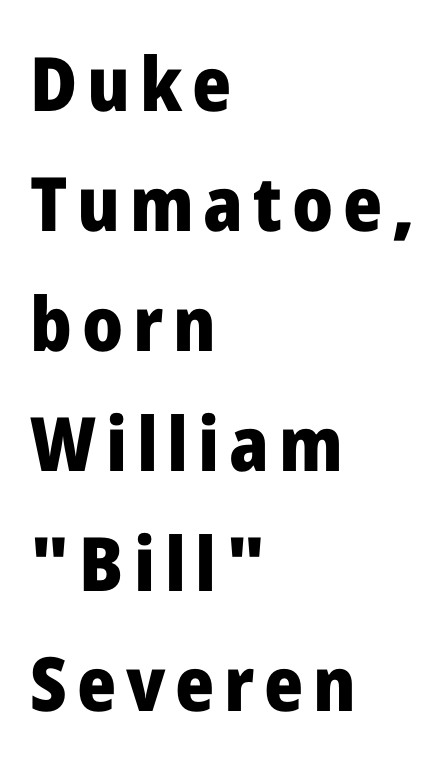
Q: Is the text bold? A: Yes.
Q: Is the text italic (slanted)? A: No, it is upright.
Q: Is the typeface a serif or a sans-serif typeface? A: Sans-serif.
Q: Is the text underlined? A: No.
Q: How is the paragraph aligned? A: Left-aligned.
Q: Is the spacing between lines tight, normal or loose? A: Normal.
Q: Width (condensed, normal, or wide)? A: Normal.
Q: Stroke contrast? A: Low.
Q: x-height? A: Medium.
Q: Monospaced? A: No.
